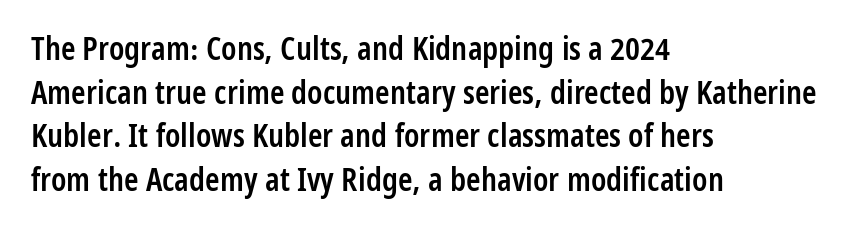
Note the varied advance widths — an 'i' is clearly narrower than an 'm'. You could call the tracking neutral — neither tight nor loose. Stroke terminals: plain, sans-serif. Moderately thickened strokes mark this as semibold type. The axis of the letterforms is exactly vertical. Horizontal bands of white between lines are of average thickness.
